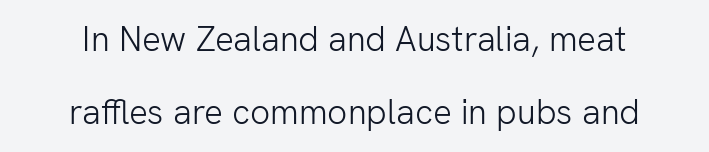
Descender tails drop into unmarked territory. Nope, no serifs anywhere on these letters. Reading down the column, the eye jumps a long way to each next line. These lines stack symmetrically, like a column narrowing and widening about its center.
